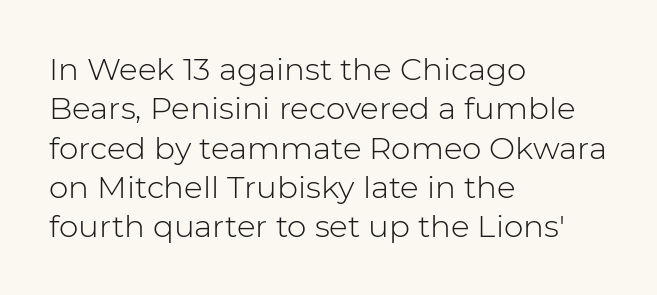
The image shows 31 px light sans-serif type, upright; set left-aligned, normal line spacing (1.27x), normal letter spacing, not underlined; low stroke contrast and a medium x-height.
